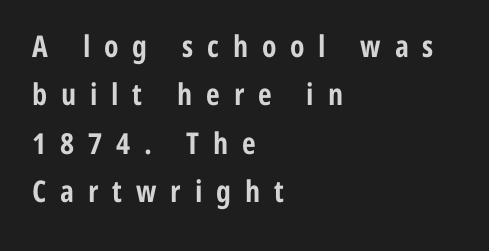
This sample is left-justified, so line endings fall wherever the words run out. The passage shown has open, widely tracked lettering throughout. I'd call this a sans setting — the letters go barefoot. The passage shown stacks its lines at a standard gap.
